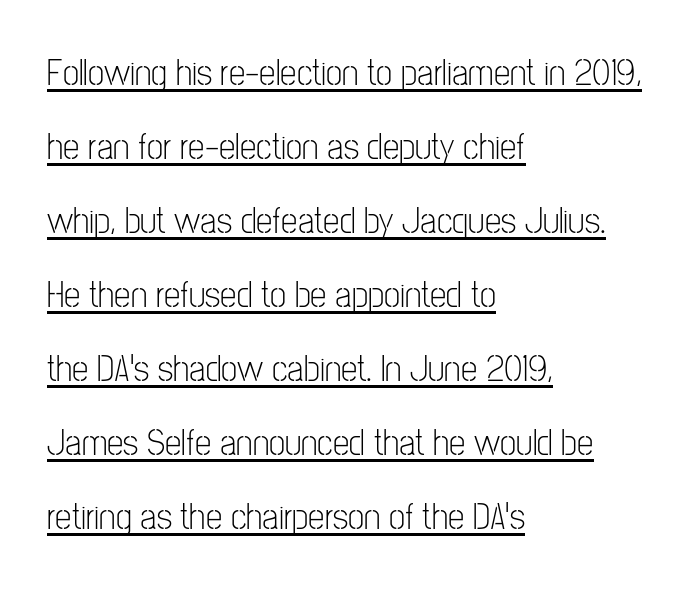
The image shows 37 px light, condensed sans-serif type, upright; set left-aligned, loose line spacing (2.0x), normal letter spacing, underlined; low stroke contrast and a medium x-height.
